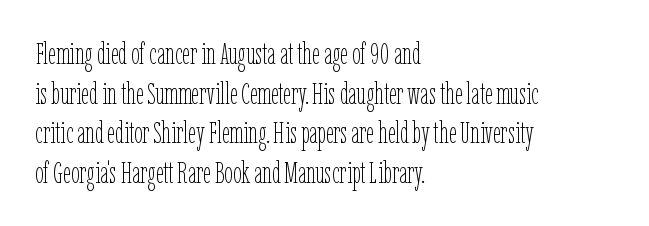
Q: Is the text bold? A: No.
Q: Is the text italic (slanted)? A: No, it is upright.
Q: Is the text underlined? A: No.
Q: How is the paragraph aligned? A: Left-aligned.
Q: Is the spacing between letters normal or unusually wide? A: Normal.
Q: Is the spacing between lines tight, normal or loose? A: Normal.
Q: Width (condensed, normal, or wide)? A: Condensed.
Q: Stroke contrast? A: Low.
Q: x-height? A: Medium.
Q: Monospaced? A: No.
